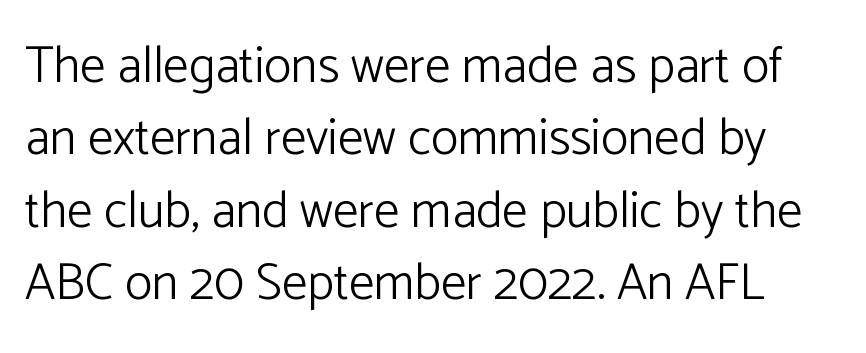
{"serif": "no", "italic": "no", "bold": "no", "weight": "light", "width": "normal", "stroke_contrast": "low", "x_height": "medium", "monospaced": "no", "underline": "no", "line_spacing": "normal", "line_spacing_ratio": 1.42, "letter_spacing": "normal", "letter_spacing_em": 0.0, "glyph_px": 51}
